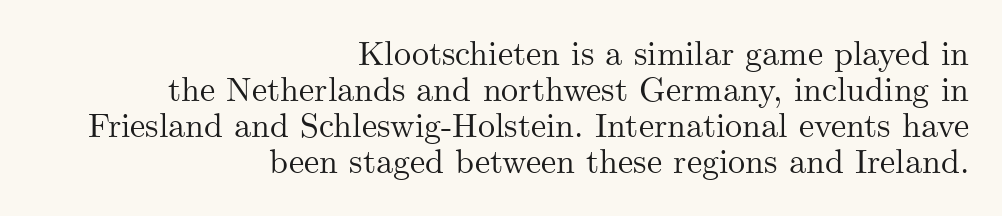
The image shows 34 px serif type, upright; set right-aligned, tight line spacing (1.06x), normal letter spacing, not underlined; medium stroke contrast and a small x-height.
